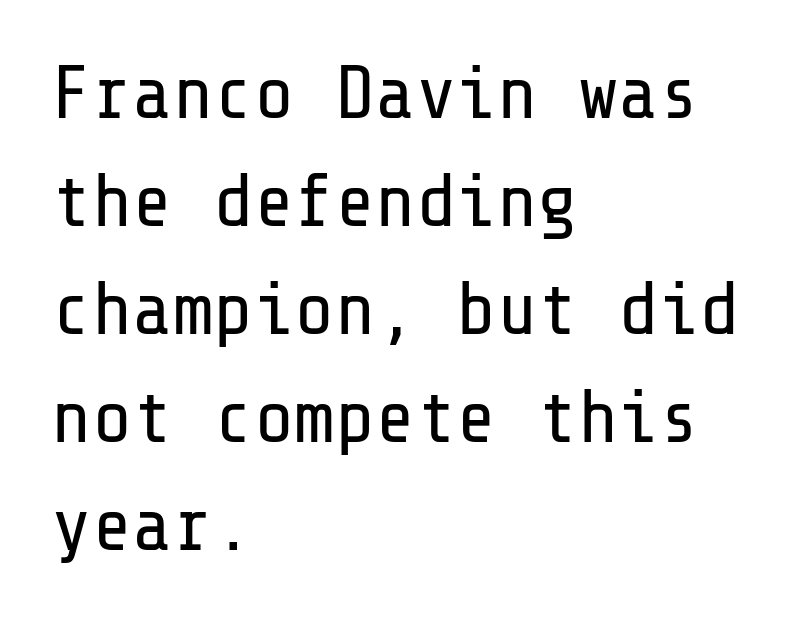
Each word holds together tightly as a unit, with standard inter-letter gaps. Normally led — the rows are evenly, conventionally spaced. Compared with a centered layout, this one pins lines to the left instead. A typesetter would label this face a sans.
